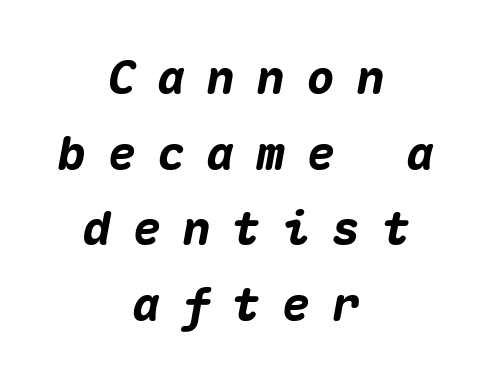
Q: Is the text bold? A: Yes.
Q: Is the text italic (slanted)? A: Yes, it leans right by about 10 degrees.
Q: Is the text underlined? A: No.
Q: How is the paragraph aligned? A: Centered.
Q: Is the spacing between letters normal or unusually wide? A: Unusually wide.
Q: Is the spacing between lines tight, normal or loose? A: Normal.
Q: Width (condensed, normal, or wide)? A: Normal.
Q: Stroke contrast? A: Medium.
Q: x-height? A: Medium.
Q: Monospaced? A: Yes.
